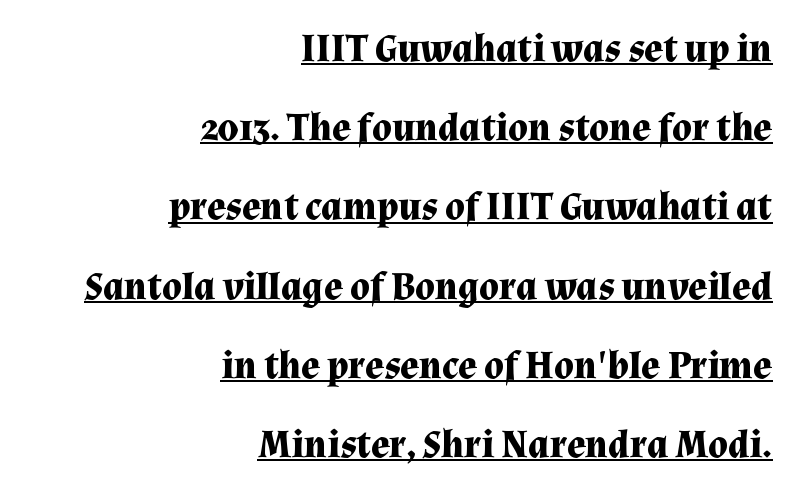
{"serif": "yes", "italic": "no", "bold": "yes", "weight": "bold", "width": "normal", "stroke_contrast": "medium", "x_height": "medium", "monospaced": "no", "underline": "yes", "align": "right", "line_spacing": "loose", "line_spacing_ratio": 2.03, "letter_spacing": "normal", "letter_spacing_em": 0.0, "glyph_px": 39}
